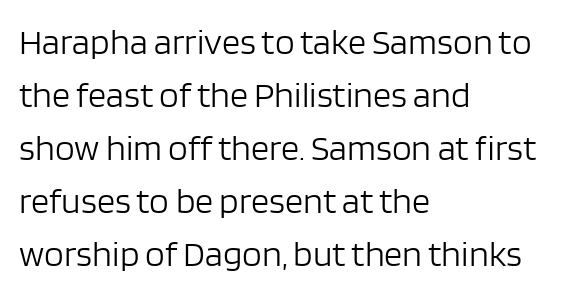
Characters remain perfectly vertical along every line. The designer left line spacing at the default. The face used here is proportionally spaced, like ordinary book or web type. Each line starts at the same left margin while the right side varies. Standard letterfit; no display-style spreading of the glyphs. Descenders are the only things crossing below the line.
